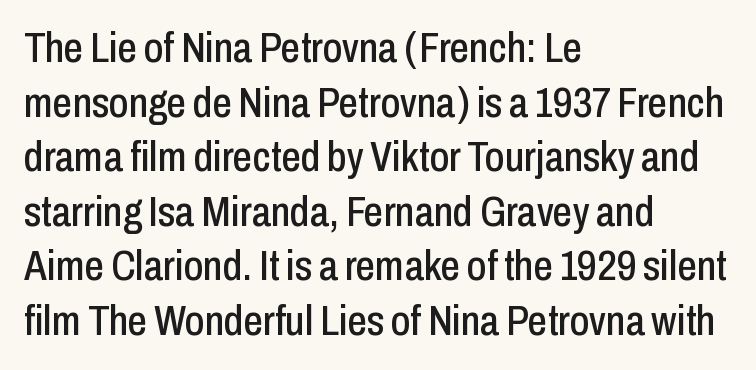
Here the designer chose a conventional face with non-uniform glyph widths. The vertical gap from one line to the next is medium. A classic flush-left, rag-right setting is used for this passage. This rendering leaves character spacing at its baseline value.
